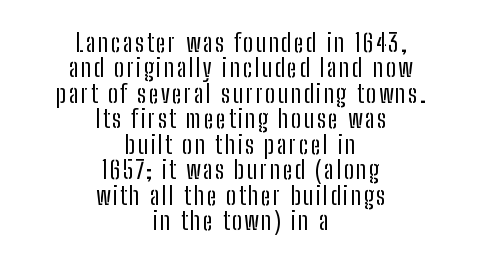
If you drew a line through each stem, it would be perfectly vertical. Horizontally, the lines are justified to the midpoint only. Any mark beneath the type? The region is blank. The weight would be labelled regular, book, light, or lighter still. Is there much room between lines? No — they nearly touch.
